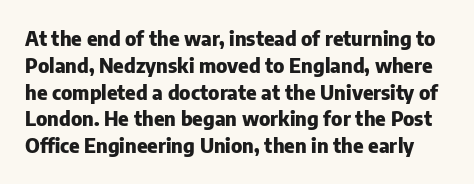
A dark, heavy texture on the line: the type is bold. Each word holds together tightly as a unit, with standard inter-letter gaps. Is there any slant? The stems are plumb. Quick note: underline off. Baseline-to-baseline distance is the conventional proportion of letter height.
